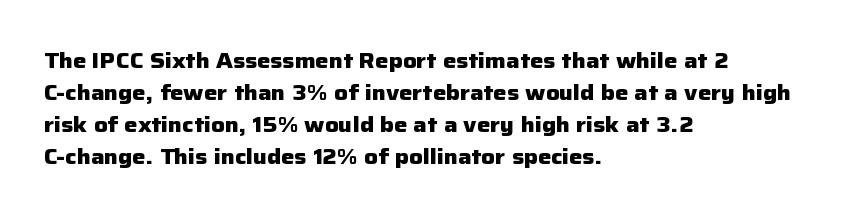
Q: Is the text bold? A: Yes.
Q: Is the text italic (slanted)? A: No, it is upright.
Q: Is the text underlined? A: No.
Q: How is the paragraph aligned? A: Left-aligned.
Q: Is the spacing between letters normal or unusually wide? A: Normal.
Q: Is the spacing between lines tight, normal or loose? A: Normal.
